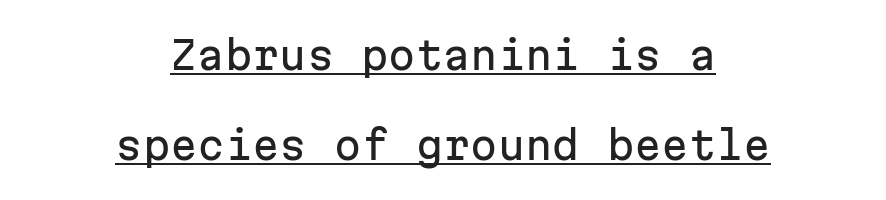
The image shows 39 px sans-serif type, upright, monospaced; set centered, loose line spacing (2.31x), normal letter spacing, underlined; low stroke contrast and a medium x-height.
